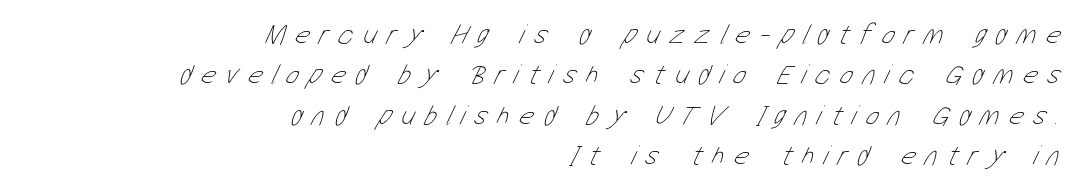
This rendering uses right alignment, leaving the left contour irregular. Looks like regular typesetting: each glyph gets only the width it needs. Compared with typical paragraphs, the rows here are spaced about the same. No heavy texture on the line: the type isn't bold. The tracking jumps out immediately: characters are airy and widely separated.
